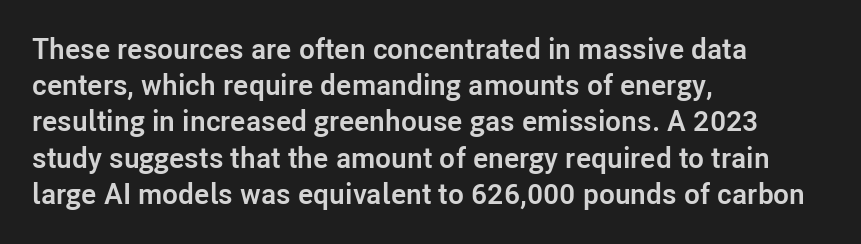
Q: Is the text bold? A: Yes.
Q: Is the text italic (slanted)? A: No, it is upright.
Q: Is the typeface a serif or a sans-serif typeface? A: Sans-serif.
Q: Is the text underlined? A: No.
Q: How is the paragraph aligned? A: Left-aligned.
Q: Is the spacing between letters normal or unusually wide? A: Normal.
Q: Is the spacing between lines tight, normal or loose? A: Normal.
Q: Width (condensed, normal, or wide)? A: Normal.
Q: Stroke contrast? A: Low.
Q: x-height? A: Medium.
Q: Monospaced? A: No.
